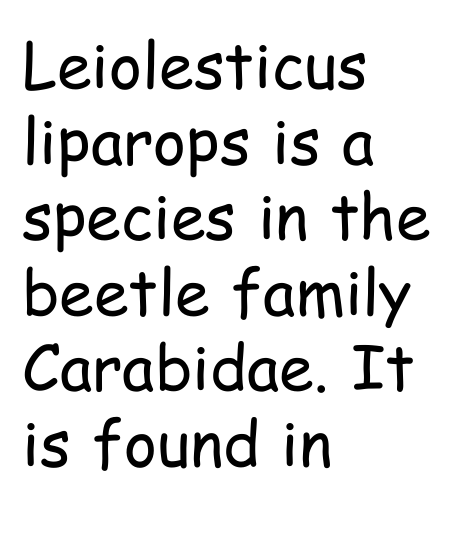
{"serif": "no", "italic": "no", "bold": "no", "weight": "regular", "width": "condensed", "stroke_contrast": "low", "x_height": "medium", "monospaced": "no", "underline": "no", "align": "left", "line_spacing_ratio": 1.2, "letter_spacing": "normal", "letter_spacing_em": 0.0, "glyph_px": 63}
